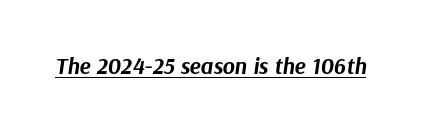
{"italic": "yes", "lean": "right", "slant_degrees": 9, "bold": "yes", "underline": "yes", "letter_spacing": "normal", "letter_spacing_em": 0.0, "glyph_px": 23}
